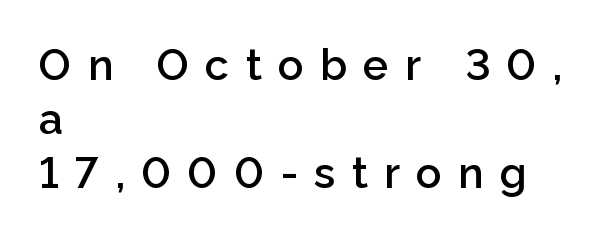
The letters are spread apart with noticeably loose tracking. Honestly, the row spacing looks completely unremarkable. Looks like regular typesetting: each glyph gets only the width it needs. Type without underlining.
